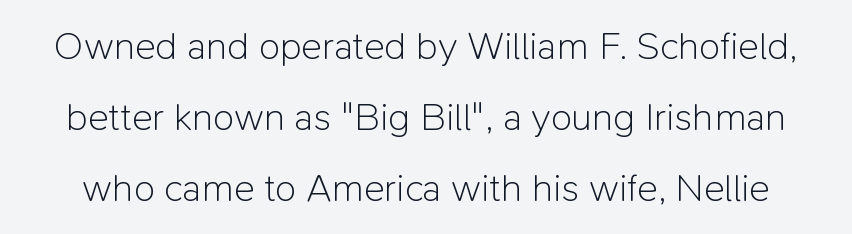
The image shows 39 px light sans-serif type, upright; set line spacing 1.82x, normal letter spacing, not underlined; low stroke contrast and a medium x-height.
